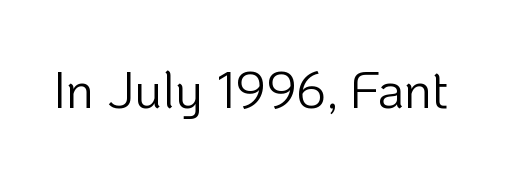
{"serif": "no", "italic": "no", "bold": "no", "weight": "light", "width": "normal", "stroke_contrast": "low", "x_height": "medium", "monospaced": "no", "underline": "no", "letter_spacing": "normal", "letter_spacing_em": 0.0, "glyph_px": 52}
